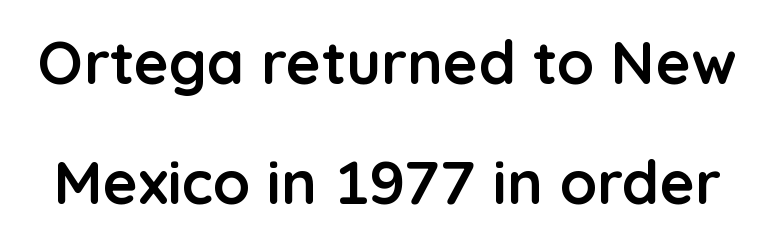
The image shows 60 px semibold sans-serif type, upright; set loose line spacing (2.0x), normal letter spacing, not underlined; low stroke contrast and a medium x-height.
